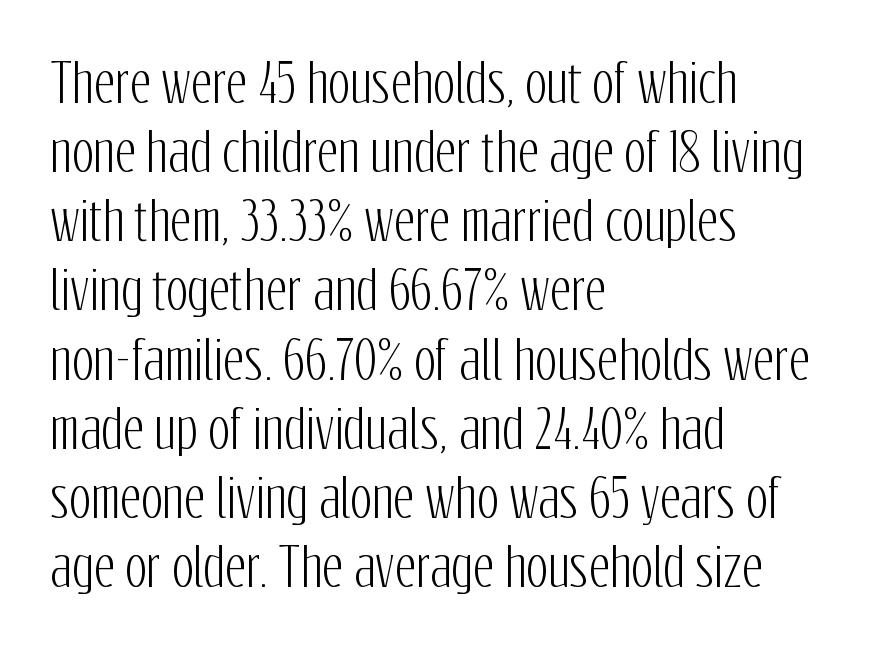
Check where the strokes stop: nothing finishes them off — pure sans. This rendering features lettering with no underline. Line beginnings align vertically; line endings do not. Short note: letters normally spaced. The designer left line spacing at the default.
